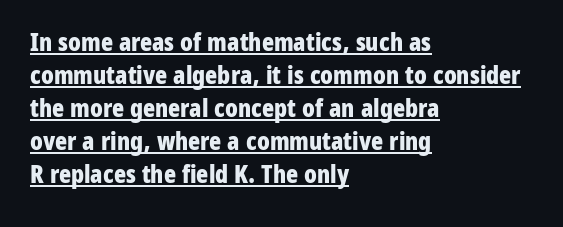
The image shows 25 px bold type, upright; set left-aligned, normal line spacing (1.32x), normal letter spacing, underlined.
